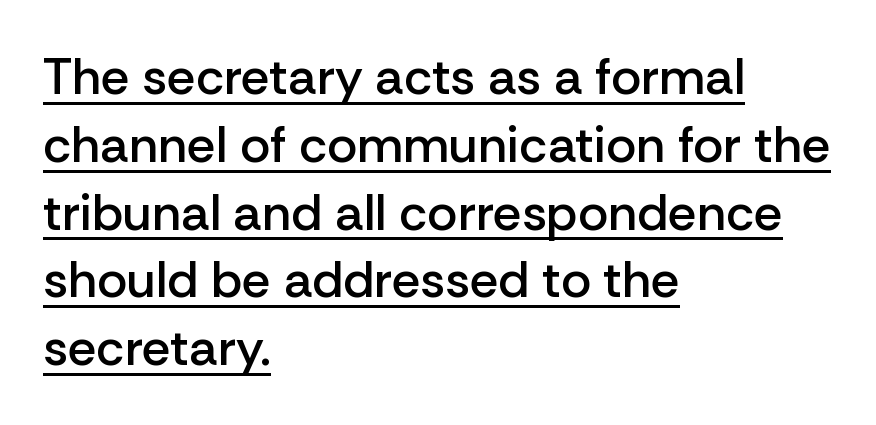
{"serif": "no", "italic": "no", "bold": "semi", "weight": "semibold", "width": "normal", "stroke_contrast": "low", "x_height": "medium", "monospaced": "no", "underline": "yes", "align": "left", "line_spacing": "normal", "line_spacing_ratio": 1.33, "letter_spacing": "normal", "letter_spacing_em": 0.0, "glyph_px": 51}
